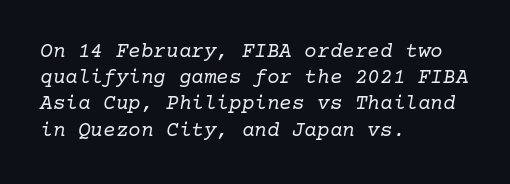
Q: Is the text bold? A: No.
Q: Is the text italic (slanted)? A: Yes, it leans right by about 10 degrees.
Q: Is the text underlined? A: No.
Q: How is the paragraph aligned? A: Left-aligned.
Q: Is the spacing between letters normal or unusually wide? A: Normal.
Q: Is the spacing between lines tight, normal or loose? A: Normal.
